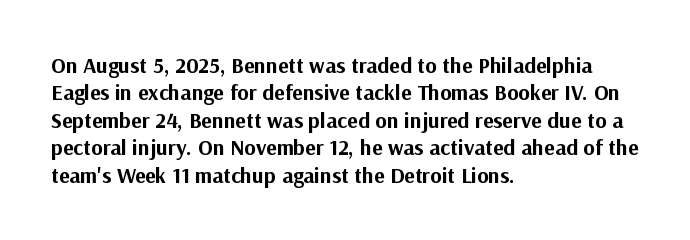
The image shows 22 px bold type, upright; set left-aligned, normal line spacing (1.25x), normal letter spacing, not underlined.
